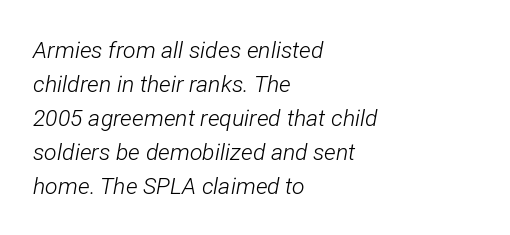
Q: Is the text bold? A: No.
Q: Is the text italic (slanted)? A: Yes, it leans right by about 12 degrees.
Q: Is the text underlined? A: No.
Q: How is the paragraph aligned? A: Left-aligned.
Q: Is the spacing between letters normal or unusually wide? A: Normal.
Q: Is the spacing between lines tight, normal or loose? A: Normal.
